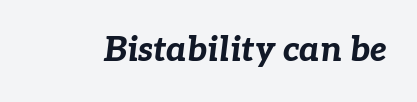
There is no visible air inserted between adjacent glyphs. In terms of posture, this sample is oblique. Varying glyph widths throughout — classic text-font behaviour. Its strokes are broad and dark, the hallmark of bold type. Clear beneath every line of the passage.
